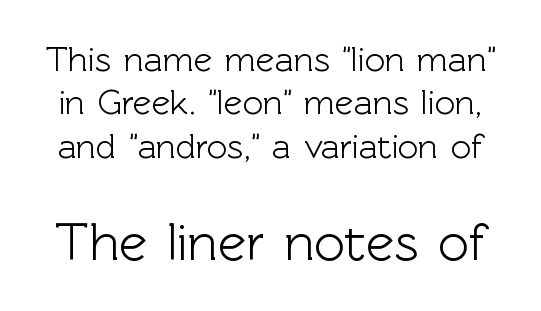
The image shows 53 px sans-serif type, upright; set line spacing 1.24x, normal letter spacing, not underlined; the second (bottom) block is 1.51x larger; a medium x-height.
